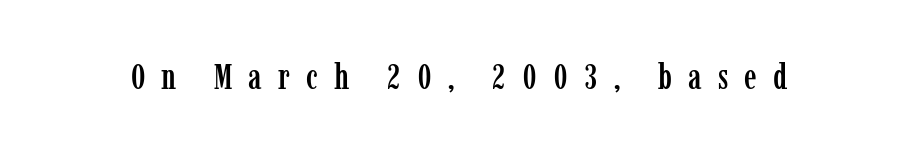
{"serif": "yes", "italic": "no", "width": "condensed", "stroke_contrast": "low", "x_height": "medium", "monospaced": "no", "underline": "no", "letter_spacing": "wide", "letter_spacing_em": 0.46, "glyph_px": 35}
